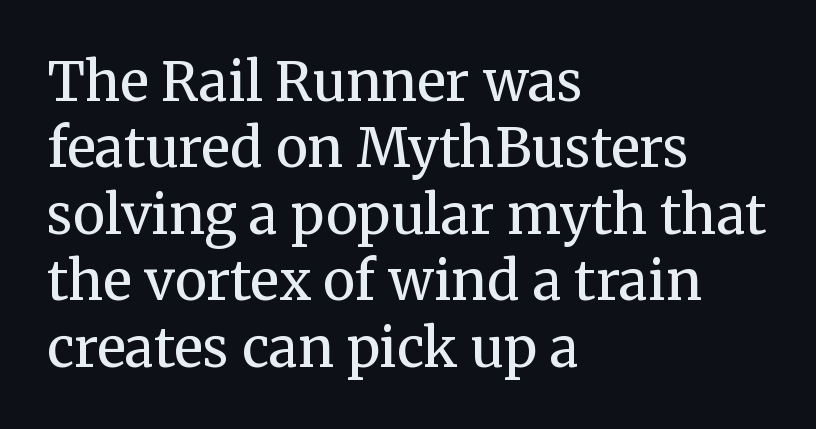
The image shows 54 px regular-weight serif type, upright; set left-aligned, line spacing 1.23x, normal letter spacing, not underlined; medium stroke contrast and a medium x-height.
